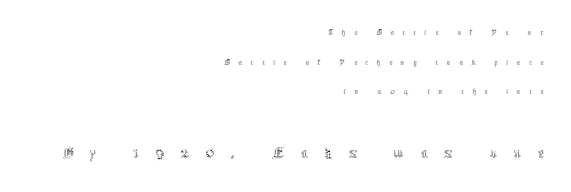
Anything drawn beneath the words? Only blank space. The lines in this sample share a right terminus and differ only in where they begin. The letterforms stand isolated, each surrounded by extra space. The rendering uses natural spacing where letterforms have individual widths. Scale increases going downward across the two blocks.
